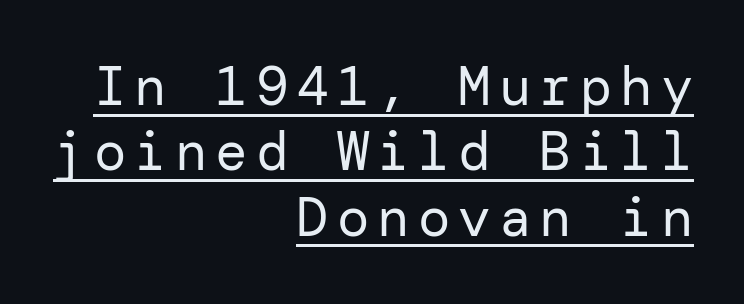
Q: Is the text bold? A: No.
Q: Is the text italic (slanted)? A: No, it is upright.
Q: Is the typeface a serif or a sans-serif typeface? A: Sans-serif.
Q: Is the text underlined? A: Yes.
Q: How is the paragraph aligned? A: Right-aligned.
Q: Width (condensed, normal, or wide)? A: Normal.
Q: Stroke contrast? A: Low.
Q: x-height? A: Medium.
